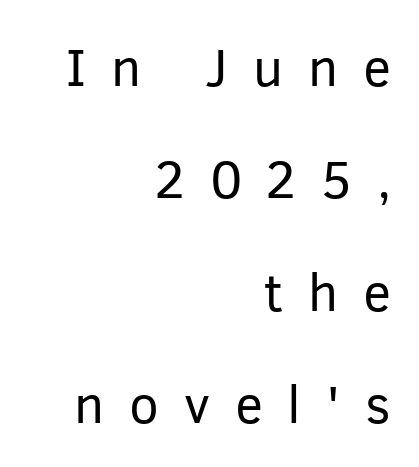
This reads as an unemphasized weight, regular at the heaviest. Nope, not italic — everything's standing straight. How would I describe the line gaps? Wide and relaxed. The words here are not underlined.
